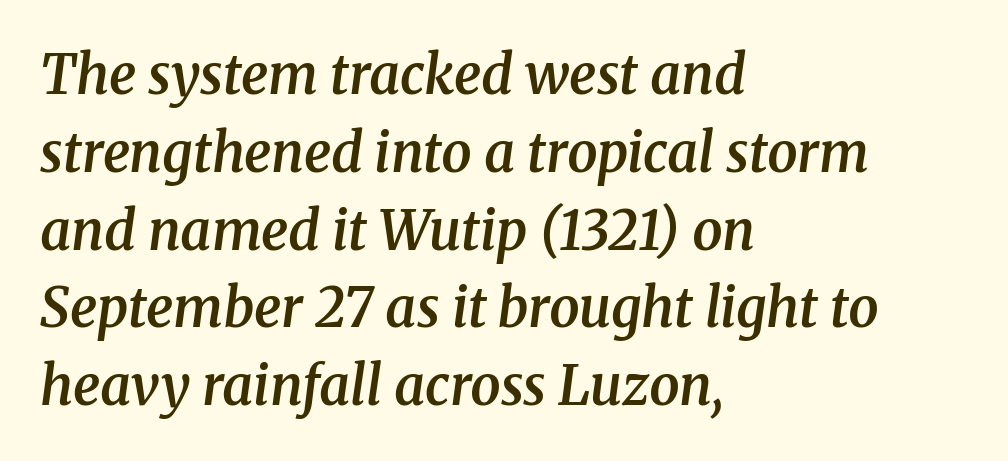
Q: Is the text bold? A: Semi-bold.
Q: Is the text italic (slanted)? A: Yes, it leans right by about 8 degrees.
Q: Is the typeface a serif or a sans-serif typeface? A: Serif.
Q: Is the text underlined? A: No.
Q: How is the paragraph aligned? A: Left-aligned.
Q: Is the spacing between letters normal or unusually wide? A: Normal.
Q: Is the spacing between lines tight, normal or loose? A: Normal.
Q: Width (condensed, normal, or wide)? A: Normal.
Q: Stroke contrast? A: Medium.
Q: x-height? A: Medium.
Q: Monospaced? A: No.
